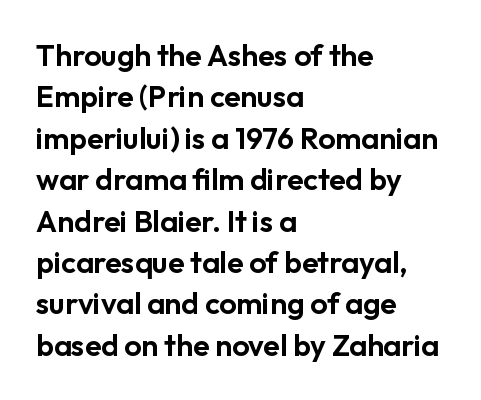
The image shows 30 px sans-serif type, upright; set left-aligned, normal line spacing (1.38x), normal letter spacing, not underlined; low stroke contrast and a medium x-height.
